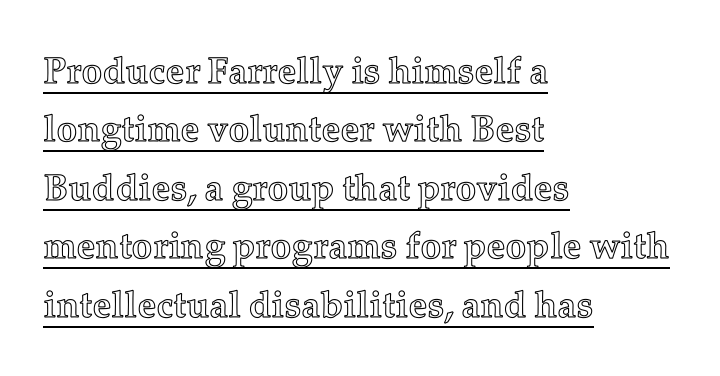
Typeset ragged right — the left edge is the straight one. Words appear dense and cohesive because spacing is normal. This block has exactly the height ordinary leading produces. Posture: vertical.
